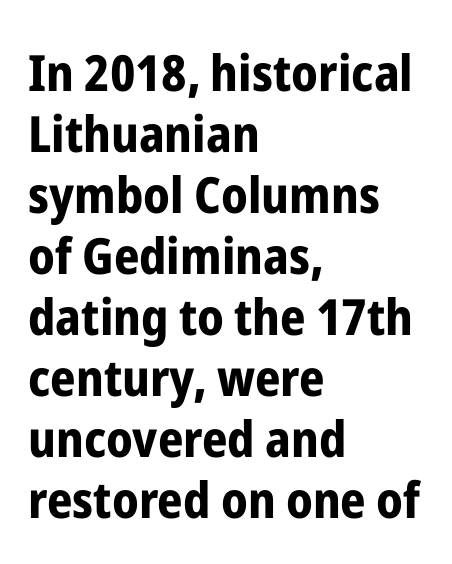
Q: Is the text bold? A: Yes.
Q: Is the text italic (slanted)? A: No, it is upright.
Q: Is the typeface a serif or a sans-serif typeface? A: Sans-serif.
Q: Is the text underlined? A: No.
Q: How is the paragraph aligned? A: Left-aligned.
Q: Is the spacing between letters normal or unusually wide? A: Normal.
Q: Width (condensed, normal, or wide)? A: Condensed.
Q: Stroke contrast? A: Low.
Q: x-height? A: Medium.
Q: Monospaced? A: No.
